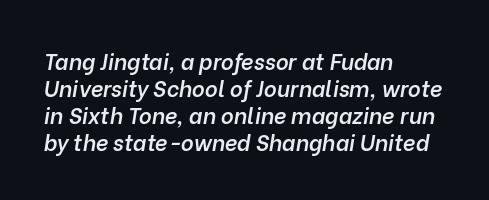
{"italic": "yes", "lean": "right", "slant_degrees": 10, "bold": "semi", "underline": "no", "align": "left", "line_spacing_ratio": 1.22, "letter_spacing": "normal", "letter_spacing_em": 0.0, "glyph_px": 22}
